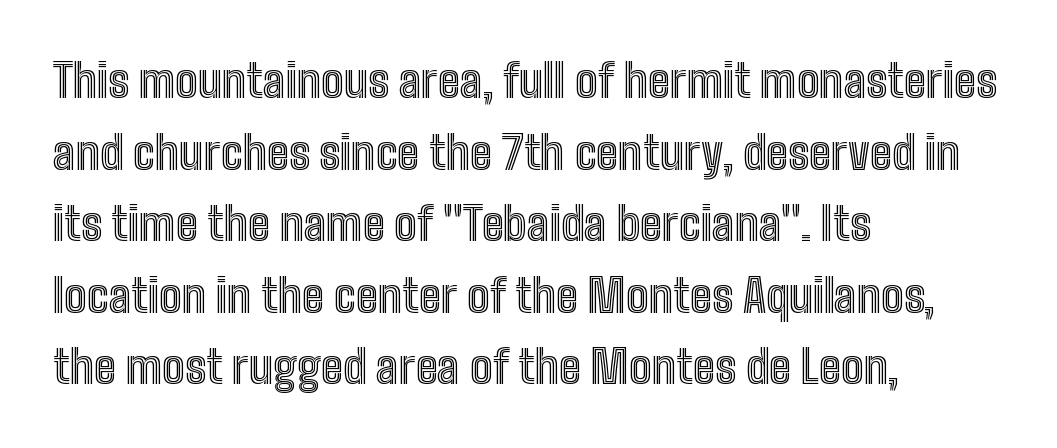
The image shows 45 px condensed type, upright; set left-aligned, normal line spacing (1.59x), normal letter spacing, not underlined; a medium x-height.
